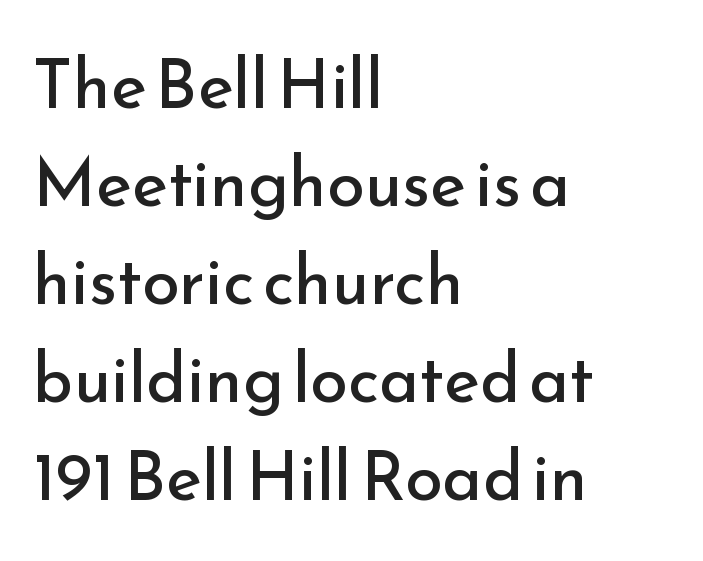
Q: Is the text bold? A: No.
Q: Is the text italic (slanted)? A: No, it is upright.
Q: Is the typeface a serif or a sans-serif typeface? A: Sans-serif.
Q: Is the text underlined? A: No.
Q: How is the paragraph aligned? A: Left-aligned.
Q: Is the spacing between letters normal or unusually wide? A: Normal.
Q: Is the spacing between lines tight, normal or loose? A: Normal.
Q: Width (condensed, normal, or wide)? A: Normal.
Q: Stroke contrast? A: Low.
Q: x-height? A: Small.
Q: Monospaced? A: No.
